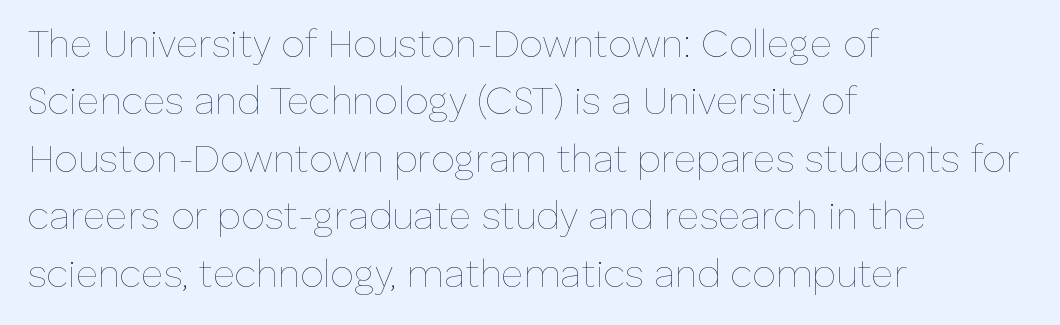
The image shows 38 px thin type, upright; set left-aligned, normal line spacing (1.51x), normal letter spacing, not underlined; low stroke contrast and a medium x-height.
